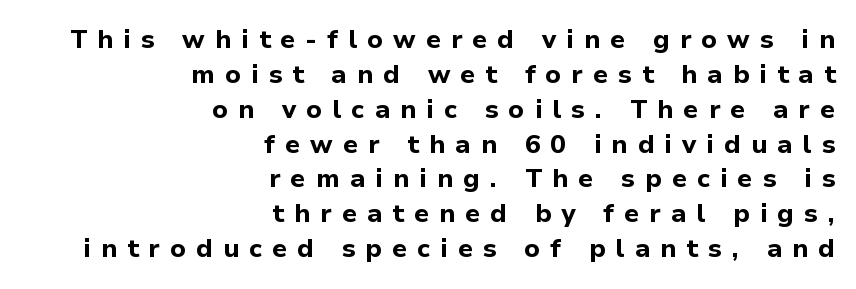
Q: Is the text bold? A: Yes.
Q: Is the text italic (slanted)? A: No, it is upright.
Q: Is the text underlined? A: No.
Q: How is the paragraph aligned? A: Right-aligned.
Q: Is the spacing between letters normal or unusually wide? A: Unusually wide.
Q: Is the spacing between lines tight, normal or loose? A: Normal.
